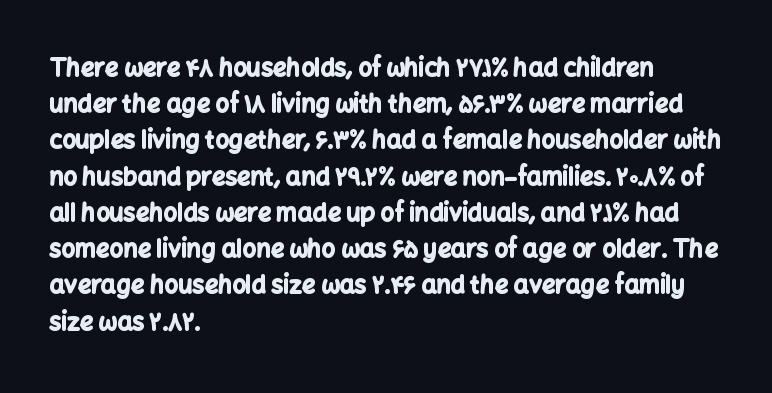
Q: Is the text bold? A: Yes.
Q: Is the text italic (slanted)? A: No, it is upright.
Q: Is the text underlined? A: No.
Q: How is the paragraph aligned? A: Left-aligned.
Q: Is the spacing between letters normal or unusually wide? A: Normal.
Q: Is the spacing between lines tight, normal or loose? A: Normal.
